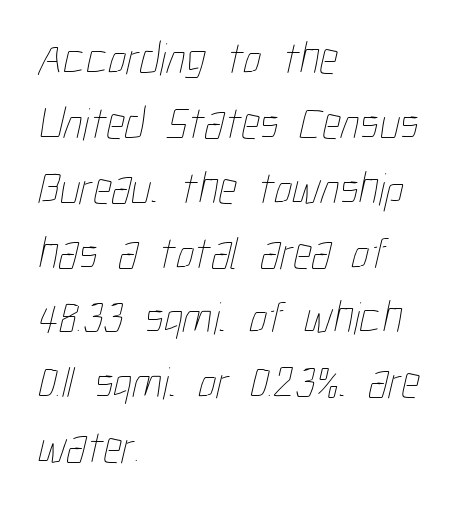
Q: Is the text bold? A: No.
Q: Is the text underlined? A: No.
Q: How is the paragraph aligned? A: Left-aligned.
Q: Is the spacing between letters normal or unusually wide? A: Normal.
Q: Is the spacing between lines tight, normal or loose? A: Normal.
Q: Width (condensed, normal, or wide)? A: Condensed.
Q: Stroke contrast? A: Low.
Q: x-height? A: Medium.
Q: Monospaced? A: No.
